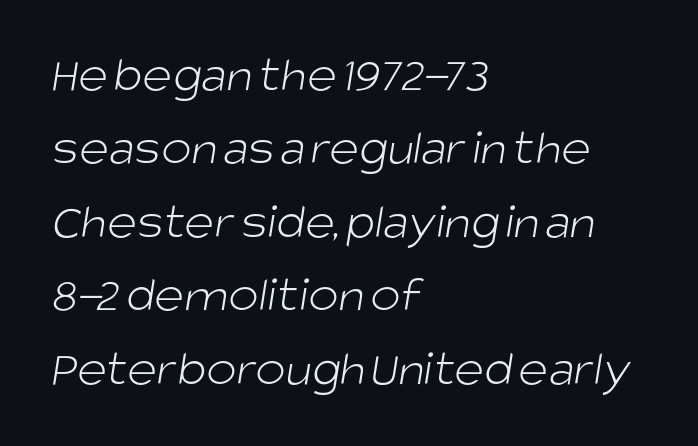
{"serif": "no", "bold": "no", "weight": "light", "width": "normal", "stroke_contrast": "low", "x_height": "large", "monospaced": "no", "underline": "no", "align": "left", "line_spacing": "normal", "line_spacing_ratio": 1.44, "letter_spacing": "normal", "letter_spacing_em": 0.0, "glyph_px": 51}
